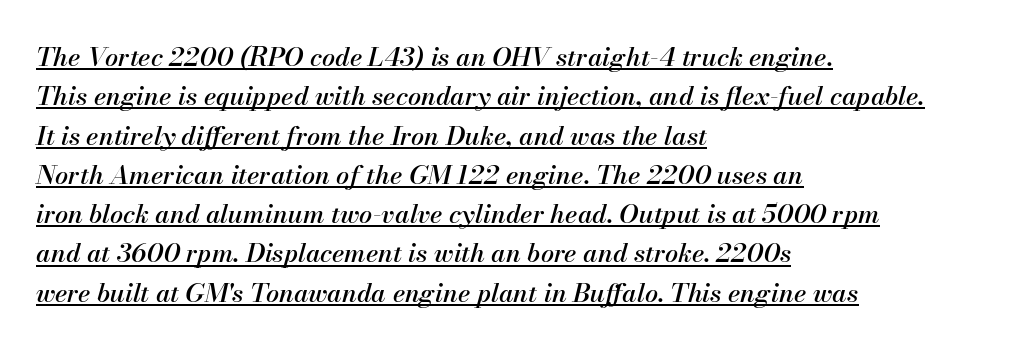
Regular leading. One-word summary of the alignment: left. The rendering applies a slant to the glyphs. Look at the tracking — it's just the regular setting, nothing added. What decoration does the sample have? An underline.
